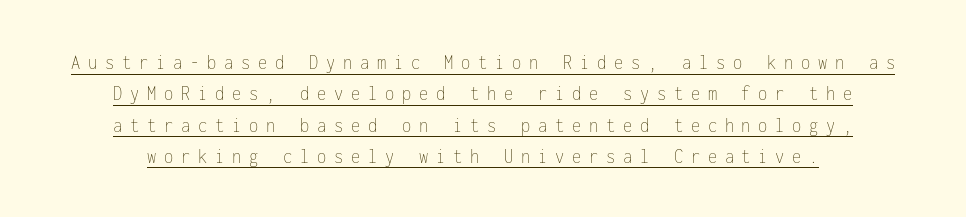
The string is rendered with underlining switched on. Does the lettering tilt? It doesn't — this is upright. Inter-character spacing is expanded well beyond the font's built-in metrics. What's the leading like? Ordinary, nothing unusual. The passage shown is not bold in any degree.
